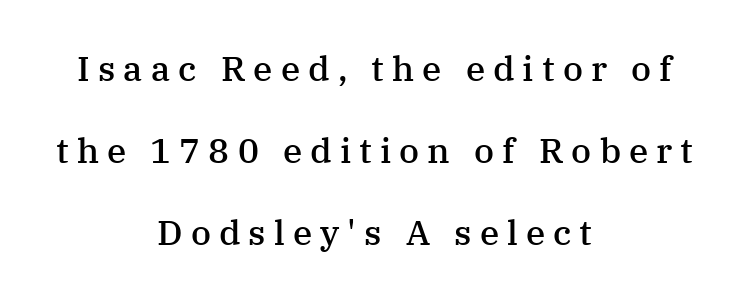
{"serif": "yes", "italic": "no", "bold": "semi", "weight": "semibold", "width": "normal", "stroke_contrast": "medium", "x_height": "medium", "monospaced": "no", "underline": "no", "align": "center", "line_spacing": "loose", "line_spacing_ratio": 2.35, "letter_spacing": "wide", "letter_spacing_em": 0.23, "glyph_px": 35}
